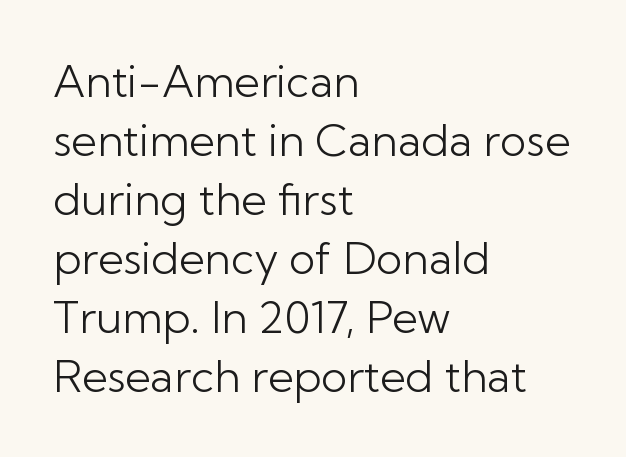
{"serif": "no", "italic": "no", "bold": "no", "weight": "light", "width": "normal", "stroke_contrast": "low", "x_height": "medium", "monospaced": "no", "underline": "no", "align": "left", "line_spacing": "normal", "line_spacing_ratio": 1.34, "letter_spacing": "normal", "letter_spacing_em": 0.0, "glyph_px": 44}
